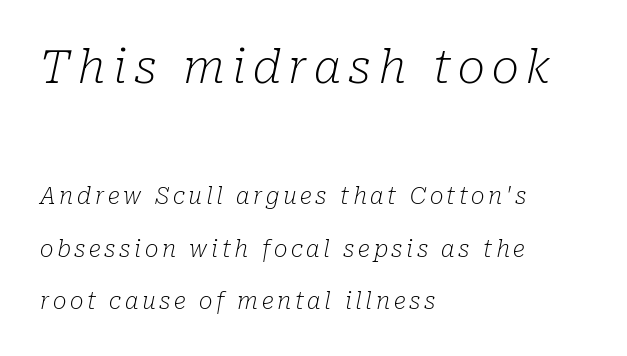
Q: Is the text bold? A: No.
Q: Is the text italic (slanted)? A: Yes, it leans right by about 10 degrees.
Q: Is the typeface a serif or a sans-serif typeface? A: Serif.
Q: Is the text underlined? A: No.
Q: How is the paragraph aligned? A: Left-aligned.
Q: Is the spacing between lines tight, normal or loose? A: Loose.
Q: Which block of text is set in a larger size, the first (top) or the second (bottom)? A: The first (top) one.
Q: Width (condensed, normal, or wide)? A: Normal.
Q: Stroke contrast? A: Low.
Q: x-height? A: Medium.
Q: Monospaced? A: No.
